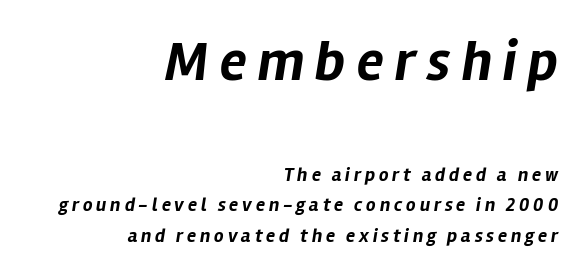
The image shows 56 px bold type, italic (leaning right); set right-aligned, normal line spacing (1.62x), unusually wide letter spacing (+0.2 em), not underlined; the first (top) block is 2.95x larger; low stroke contrast and a medium x-height.
